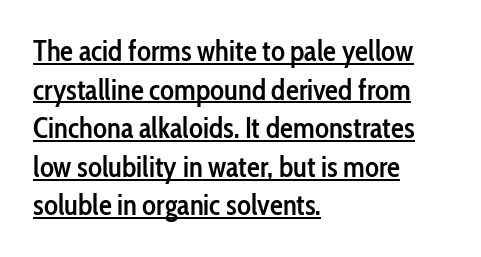
The space between consecutive lines is moderate. Tracking here is standard; glyphs follow each other at the usual distance. Every letter is mildly thick-stroked: semibold rather than bold. Are there feet on the stems? There aren't — it's a sans.
